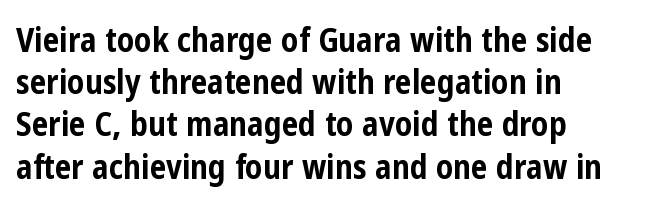
Casual observation: everything's shoved over to the left. Grotesque or geometric, the face here clearly has no serifs. Lines of text with bare space underneath. Compared with an ordinary text face, these strokes are far heavier — a full bold.
